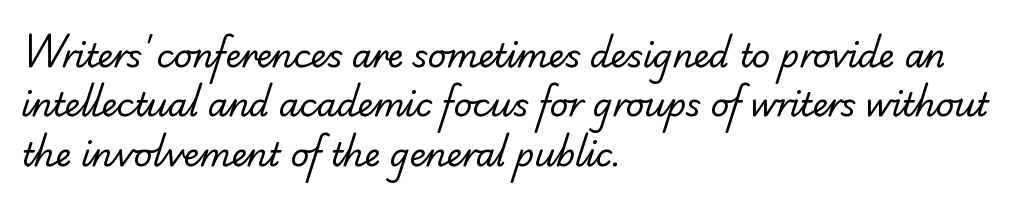
Q: Is the text bold? A: No.
Q: Is the typeface a serif or a sans-serif typeface? A: Serif.
Q: Is the text underlined? A: No.
Q: How is the paragraph aligned? A: Left-aligned.
Q: Is the spacing between letters normal or unusually wide? A: Normal.
Q: Is the spacing between lines tight, normal or loose? A: Normal.
Q: Width (condensed, normal, or wide)? A: Normal.
Q: Stroke contrast? A: Low.
Q: x-height? A: Small.
Q: Monospaced? A: No.
